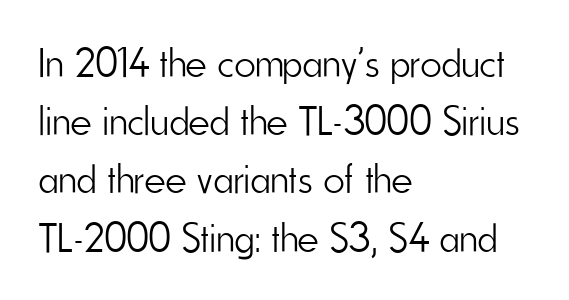
A typesetter would call this leading conventional body-copy spacing. Note the varied advance widths — an 'i' is clearly narrower than an 'm'. Unlike italic type, these characters show no tilt at all. Caption: standard tracking, unaltered.
